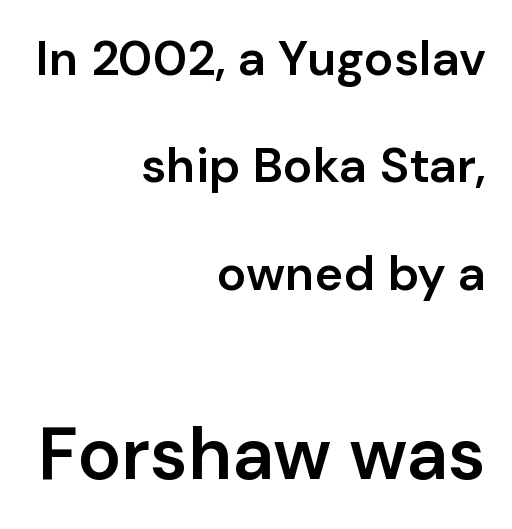
The image shows 73 px semibold sans-serif type, upright; set right-aligned, loose line spacing (2.19x), normal letter spacing, not underlined; the second (bottom) block is 1.49x larger; low stroke contrast and a medium x-height.
